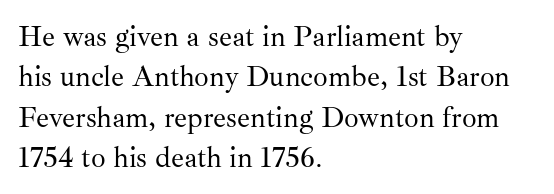
Nothing heavy about these letters — not bold at all. The letters stand upright; this is a roman face. The passage shown stacks its lines at a standard gap. Glyph-to-glyph distance matches everyday printed text. Leftover space on each line is placed entirely after the last word.
